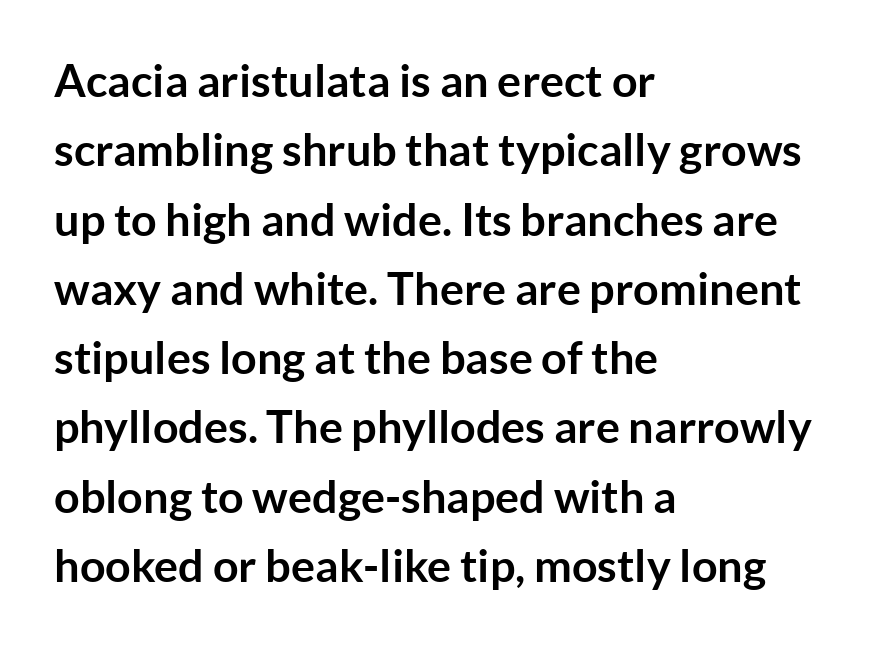
Q: Is the text bold? A: Yes.
Q: Is the text italic (slanted)? A: No, it is upright.
Q: Is the typeface a serif or a sans-serif typeface? A: Sans-serif.
Q: Is the text underlined? A: No.
Q: How is the paragraph aligned? A: Left-aligned.
Q: Is the spacing between letters normal or unusually wide? A: Normal.
Q: Is the spacing between lines tight, normal or loose? A: Normal.
Q: Width (condensed, normal, or wide)? A: Normal.
Q: Stroke contrast? A: Low.
Q: x-height? A: Medium.
Q: Monospaced? A: No.
